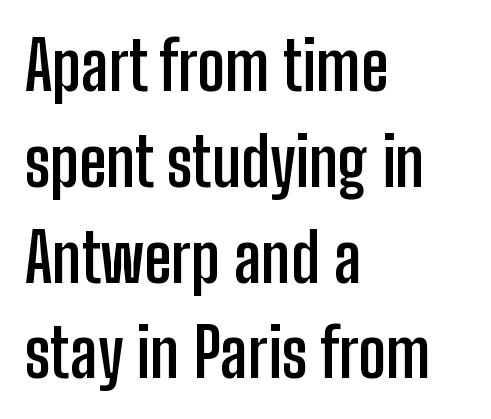
Q: Is the text bold? A: Yes.
Q: Is the text italic (slanted)? A: No, it is upright.
Q: Is the typeface a serif or a sans-serif typeface? A: Sans-serif.
Q: Is the text underlined? A: No.
Q: How is the paragraph aligned? A: Left-aligned.
Q: Is the spacing between letters normal or unusually wide? A: Normal.
Q: Is the spacing between lines tight, normal or loose? A: Normal.
Q: Width (condensed, normal, or wide)? A: Condensed.
Q: Stroke contrast? A: Low.
Q: x-height? A: Medium.
Q: Monospaced? A: No.
